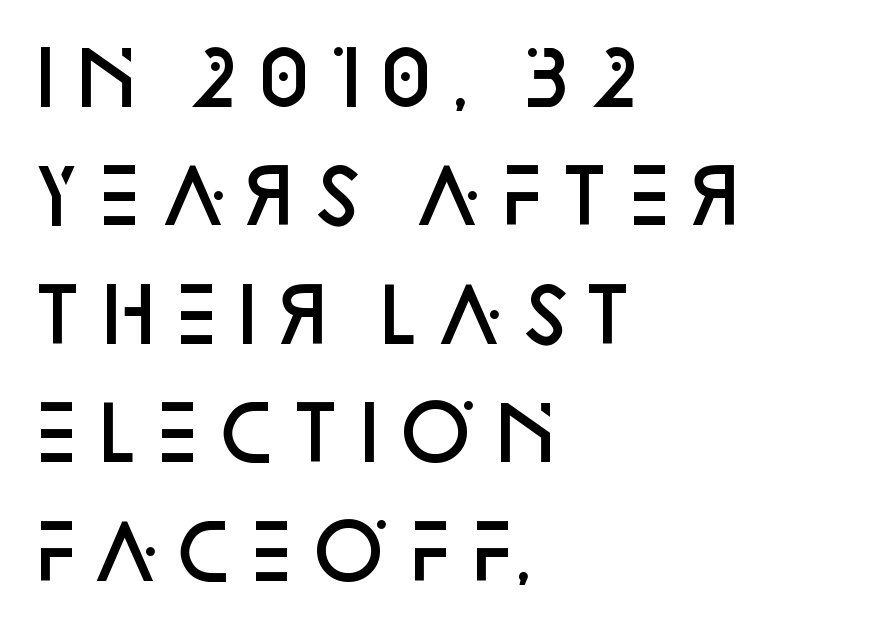
Look at the stroke-to-counter ratio: somewhat heavy, a semibold. The letters stand straight up with perfectly vertical stems. The baseline area is clear. The typeface chosen for these lines omits serifs. Do the characters align in a grid? No, the font is proportional. What's the leading like? Ordinary, nothing unusual.
